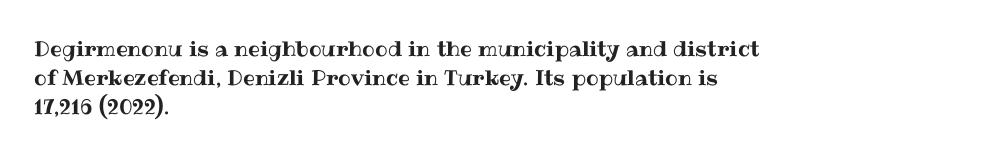
Q: Is the text italic (slanted)? A: No, it is upright.
Q: Is the text underlined? A: No.
Q: How is the paragraph aligned? A: Left-aligned.
Q: Is the spacing between letters normal or unusually wide? A: Normal.
Q: Is the spacing between lines tight, normal or loose? A: Normal.
